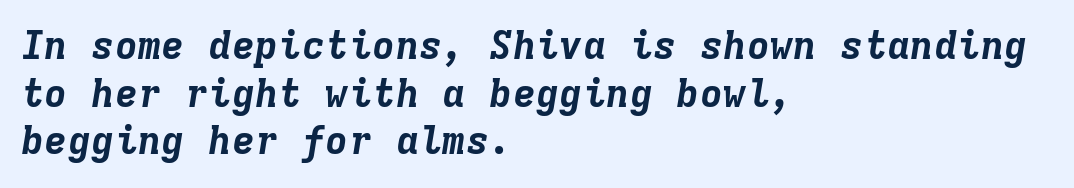
Does extra space separate the letters? No, they use regular spacing. The letters are slanted; this is an italic face. Line beginnings align vertically; line endings do not. Here the designer chose a console-style face with uniform glyph widths.
